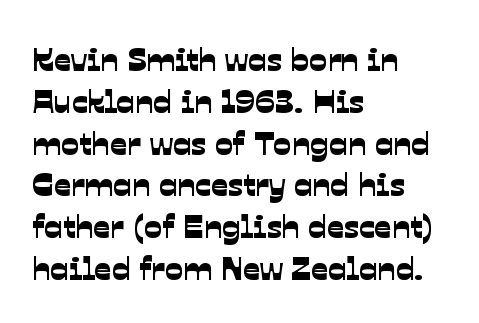
Q: Is the typeface a serif or a sans-serif typeface? A: Sans-serif.
Q: Is the text underlined? A: No.
Q: How is the paragraph aligned? A: Left-aligned.
Q: Is the spacing between letters normal or unusually wide? A: Normal.
Q: Width (condensed, normal, or wide)? A: Normal.
Q: Stroke contrast? A: Low.
Q: x-height? A: Medium.
Q: Monospaced? A: No.
